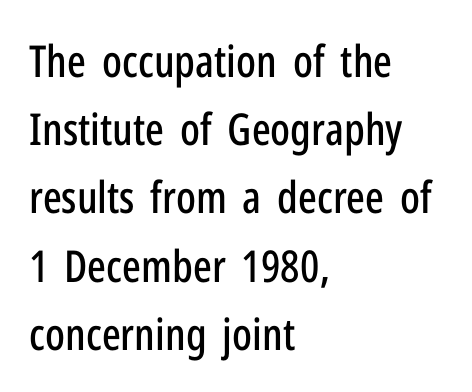
{"serif": "no", "italic": "no", "width": "condensed", "stroke_contrast": "low", "x_height": "medium", "monospaced": "no", "underline": "no", "align": "left", "line_spacing": "normal", "line_spacing_ratio": 1.55, "letter_spacing": "normal", "letter_spacing_em": 0.0, "glyph_px": 44}
